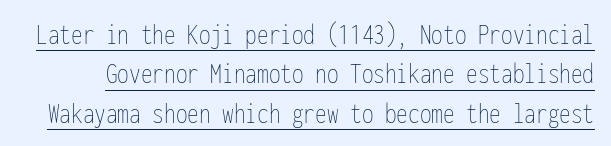
The image shows 31 px thin, condensed type, upright, monospaced; set normal line spacing (1.27x), normal letter spacing, underlined; low stroke contrast and a medium x-height.
